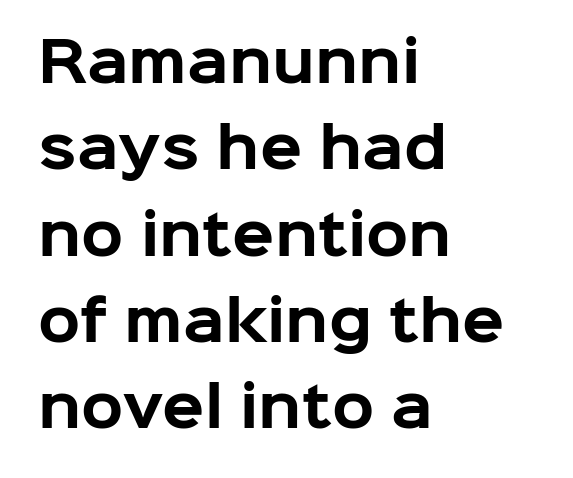
{"serif": "no", "italic": "no", "bold": "yes", "weight": "bold", "width": "normal", "stroke_contrast": "low", "x_height": "medium", "monospaced": "no", "underline": "no", "align": "left", "line_spacing": "normal", "line_spacing_ratio": 1.57, "letter_spacing": "normal", "letter_spacing_em": 0.0, "glyph_px": 55}
